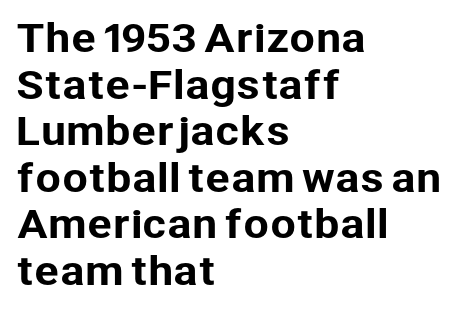
{"serif": "no", "italic": "no", "width": "normal", "stroke_contrast": "low", "x_height": "medium", "monospaced": "no", "underline": "no", "align": "left", "line_spacing": "normal", "line_spacing_ratio": 1.26, "letter_spacing": "normal", "letter_spacing_em": 0.0, "glyph_px": 37}
